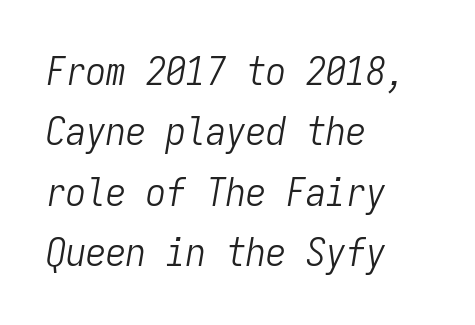
Q: Is the text bold? A: No.
Q: Is the text italic (slanted)? A: Yes, it leans right by about 9 degrees.
Q: Is the text underlined? A: No.
Q: How is the paragraph aligned? A: Left-aligned.
Q: Is the spacing between letters normal or unusually wide? A: Normal.
Q: Is the spacing between lines tight, normal or loose? A: Normal.
Q: Width (condensed, normal, or wide)? A: Condensed.
Q: Stroke contrast? A: Low.
Q: x-height? A: Medium.
Q: Monospaced? A: Yes.
